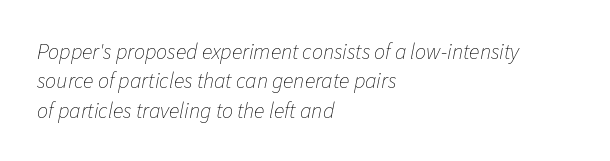
The image shows 22 px text type, italic (leaning right); set left-aligned, normal line spacing (1.33x), normal letter spacing, not underlined.
